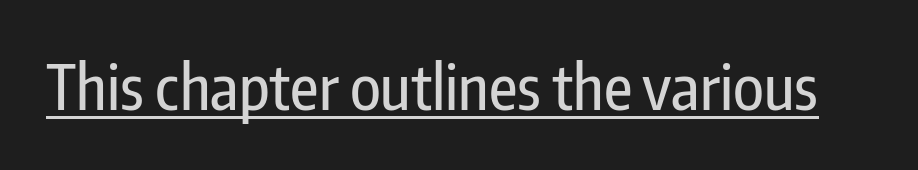
Q: Is the text italic (slanted)? A: No, it is upright.
Q: Is the typeface a serif or a sans-serif typeface? A: Sans-serif.
Q: Is the text underlined? A: Yes.
Q: Is the spacing between letters normal or unusually wide? A: Normal.
Q: Width (condensed, normal, or wide)? A: Condensed.
Q: Stroke contrast? A: Low.
Q: x-height? A: Medium.
Q: Monospaced? A: No.
